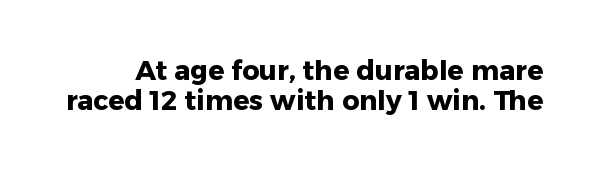
The image shows 27 px bold type, upright; set tight line spacing (1.11x), normal letter spacing, not underlined.
